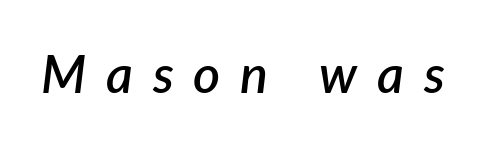
The passage shown is typed in a proportional face where columns would drift. Emphasis by weight is partial: semibold. The font's italic variant was chosen for this text. There is plenty of visible air inserted between adjacent glyphs. Descender tails drop into unmarked territory.
